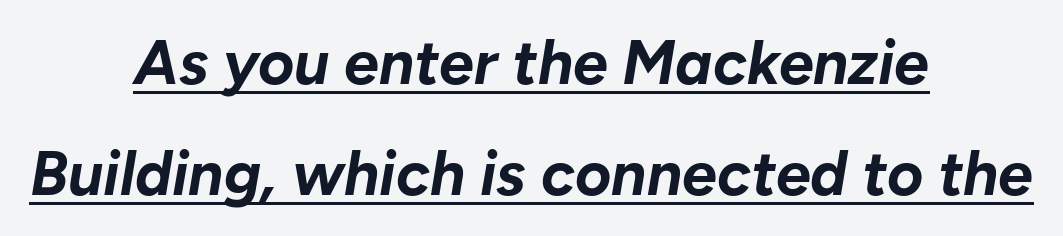
{"italic": "yes", "lean": "right", "slant_degrees": 10, "bold": "yes", "weight": "bold", "width": "normal", "stroke_contrast": "low", "x_height": "medium", "monospaced": "no", "underline": "yes", "align": "center", "line_spacing_ratio": 1.79, "letter_spacing": "normal", "letter_spacing_em": 0.0, "glyph_px": 62}
